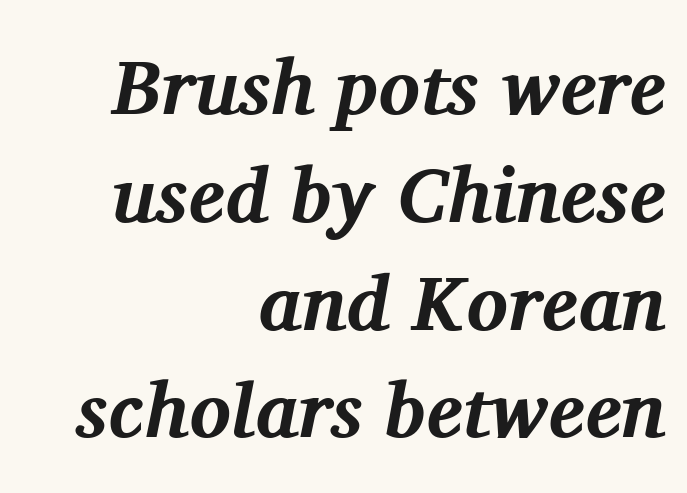
Q: Is the text bold? A: Yes.
Q: Is the text italic (slanted)? A: Yes, it leans right by about 11 degrees.
Q: Is the typeface a serif or a sans-serif typeface? A: Serif.
Q: Is the text underlined? A: No.
Q: How is the paragraph aligned? A: Right-aligned.
Q: Is the spacing between letters normal or unusually wide? A: Normal.
Q: Is the spacing between lines tight, normal or loose? A: Normal.
Q: Width (condensed, normal, or wide)? A: Normal.
Q: Stroke contrast? A: Medium.
Q: x-height? A: Medium.
Q: Monospaced? A: No.
